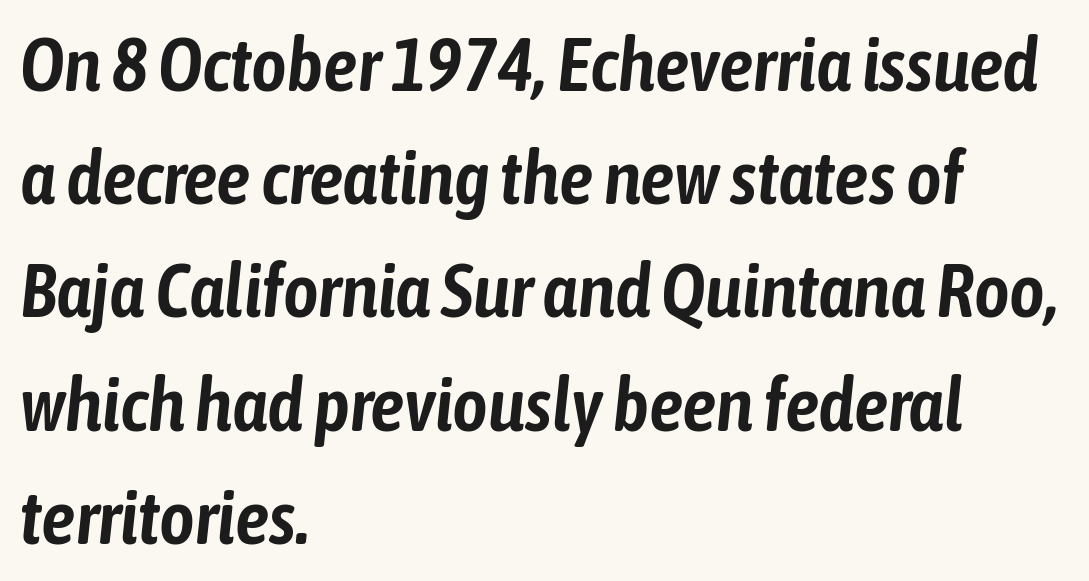
{"italic": "yes", "lean": "right", "slant_degrees": 6, "width": "condensed", "stroke_contrast": "low", "x_height": "medium", "monospaced": "no", "underline": "no", "align": "left", "line_spacing": "normal", "line_spacing_ratio": 1.49, "letter_spacing": "normal", "letter_spacing_em": 0.0, "glyph_px": 76}
